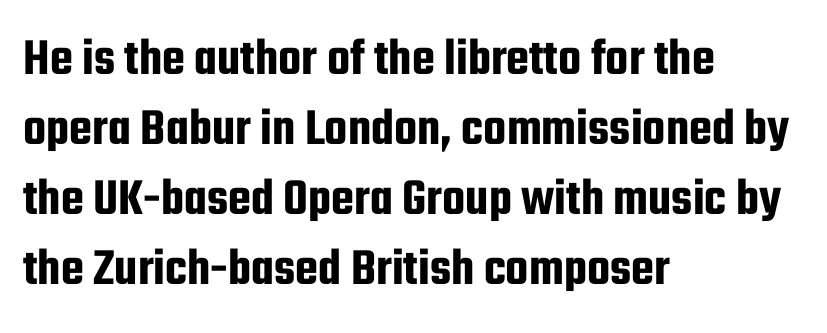
The image shows 53 px condensed sans-serif type, upright; set left-aligned, normal line spacing (1.32x), normal letter spacing, not underlined; low stroke contrast and a medium x-height.
